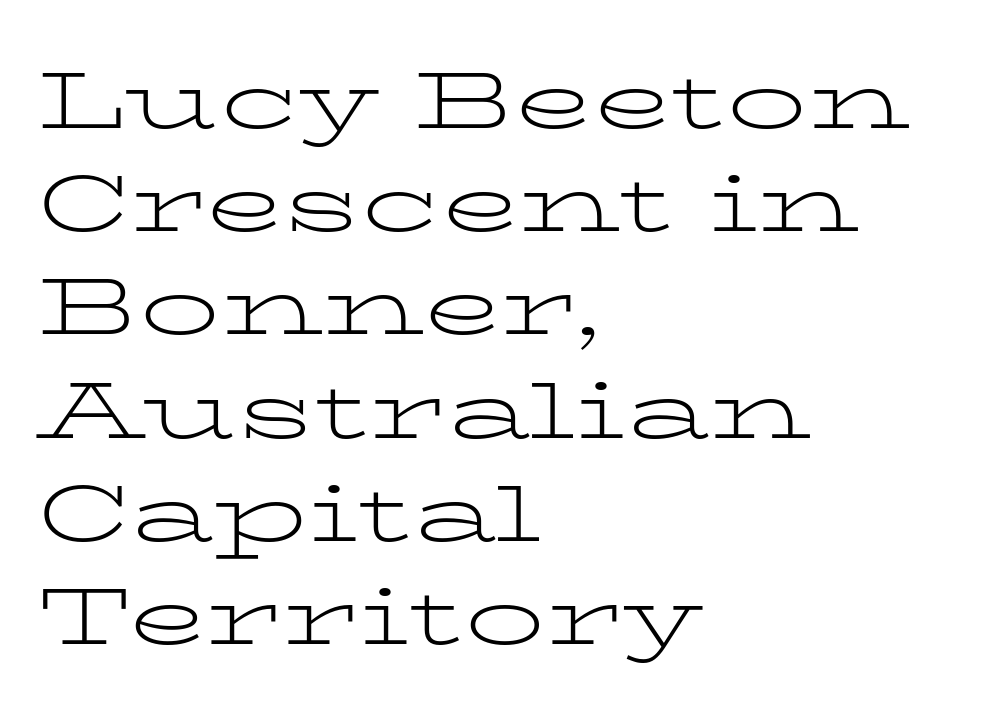
The image shows 80 px light, wide serif type, upright; set left-aligned, normal line spacing (1.29x), normal letter spacing, not underlined; low stroke contrast and a medium x-height.
